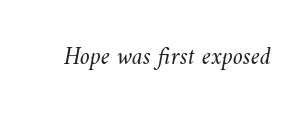
Q: Is the text bold? A: No.
Q: Is the text underlined? A: No.
Q: Is the spacing between letters normal or unusually wide? A: Normal.
